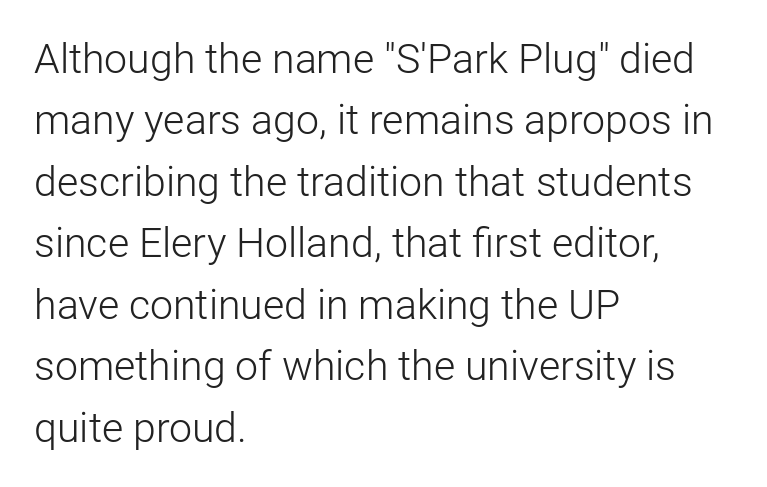
These lines are set flush left with a ragged right edge. Think of a printed novel: that variable character pitch is what you see here. Type without underlining. Interline gaps are of average width in this sample.
